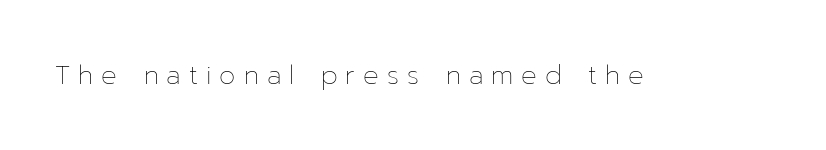
{"italic": "no", "bold": "no", "underline": "no", "letter_spacing": "wide", "letter_spacing_em": 0.31, "glyph_px": 26}
